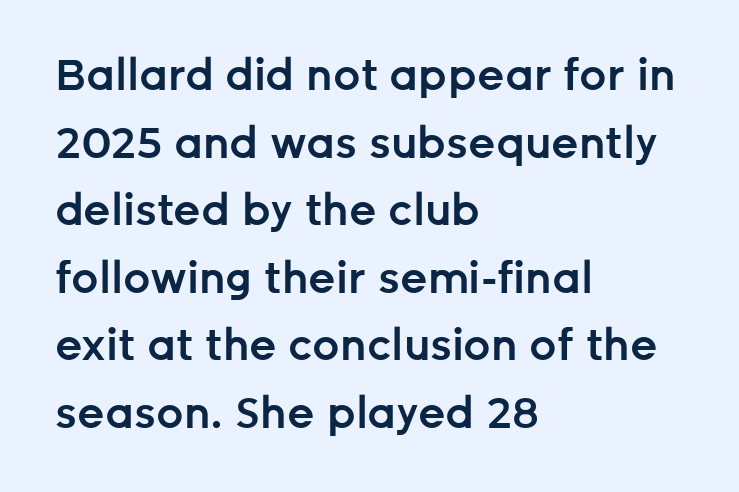
Looks like regular typesetting: each glyph gets only the width it needs. The space directly below the letters is spotless. Baseline-to-baseline distance is the conventional proportion of letter height. Caption: multi-line text, flush left, ragged right. Type style note: lacks serifs. A somewhat darkened texture: the type is semibold rather than bold.
